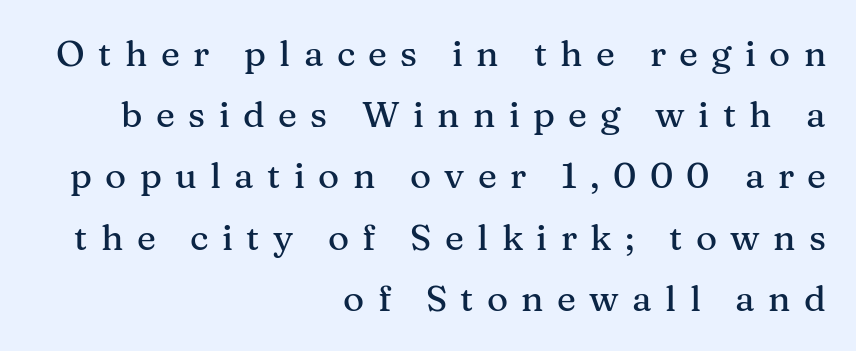
Q: Is the text italic (slanted)? A: No, it is upright.
Q: Is the typeface a serif or a sans-serif typeface? A: Serif.
Q: Is the text underlined? A: No.
Q: How is the paragraph aligned? A: Right-aligned.
Q: Is the spacing between letters normal or unusually wide? A: Unusually wide.
Q: Is the spacing between lines tight, normal or loose? A: Normal.
Q: Width (condensed, normal, or wide)? A: Normal.
Q: Stroke contrast? A: Medium.
Q: x-height? A: Medium.
Q: Monospaced? A: No.
